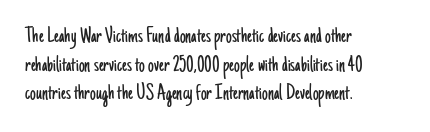
{"italic": "no", "bold": "no", "underline": "no", "align": "left", "line_spacing_ratio": 1.24, "letter_spacing": "normal", "letter_spacing_em": 0.0, "glyph_px": 23}
